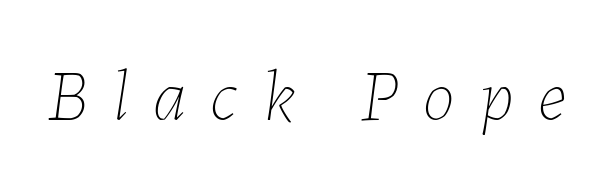
The image shows 73 px thin type, italic (leaning right); set unusually wide letter spacing (+0.34 em), not underlined; low stroke contrast and a medium x-height.
